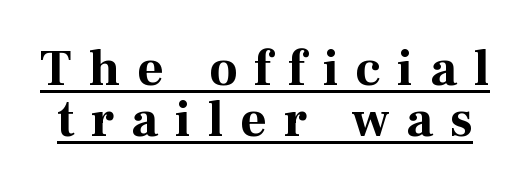
Q: Is the text bold? A: Yes.
Q: Is the text italic (slanted)? A: No, it is upright.
Q: Is the typeface a serif or a sans-serif typeface? A: Serif.
Q: Is the text underlined? A: Yes.
Q: Is the spacing between letters normal or unusually wide? A: Unusually wide.
Q: Is the spacing between lines tight, normal or loose? A: Tight.
Q: Width (condensed, normal, or wide)? A: Normal.
Q: Stroke contrast? A: Medium.
Q: x-height? A: Medium.
Q: Monospaced? A: No.
